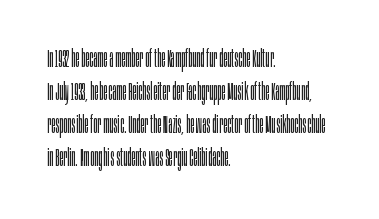
The setting favours the left margin, as ordinary paragraphs usually do. The letters stand upright; this is a roman face. Does the leading feel generous? No, just average. The passage shown has conventional tracking throughout. Each stroke keeps to a modest, everyday thickness or less.
